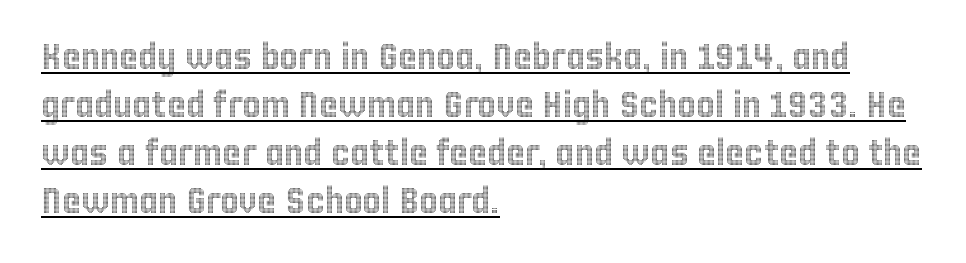
{"italic": "no", "width": "condensed", "x_height": "large", "monospaced": "no", "underline": "yes", "align": "left", "line_spacing": "normal", "line_spacing_ratio": 1.33, "letter_spacing": "normal", "letter_spacing_em": 0.0, "glyph_px": 36}
